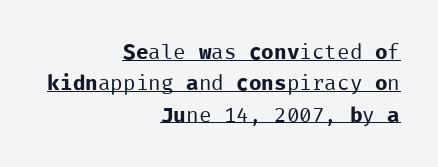
{"italic": "no", "bold": "no", "underline": "yes", "align": "right", "line_spacing": "normal", "line_spacing_ratio": 1.49, "letter_spacing": "normal", "letter_spacing_em": 0.0, "glyph_px": 21}
